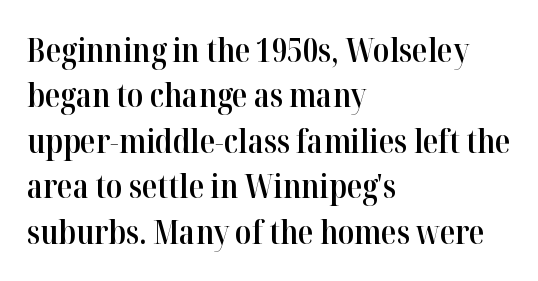
Q: Is the text bold? A: Semi-bold.
Q: Is the text italic (slanted)? A: No, it is upright.
Q: Is the typeface a serif or a sans-serif typeface? A: Serif.
Q: Is the text underlined? A: No.
Q: How is the paragraph aligned? A: Left-aligned.
Q: Is the spacing between letters normal or unusually wide? A: Normal.
Q: Is the spacing between lines tight, normal or loose? A: Normal.
Q: Width (condensed, normal, or wide)? A: Normal.
Q: Stroke contrast? A: High.
Q: x-height? A: Medium.
Q: Monospaced? A: No.
